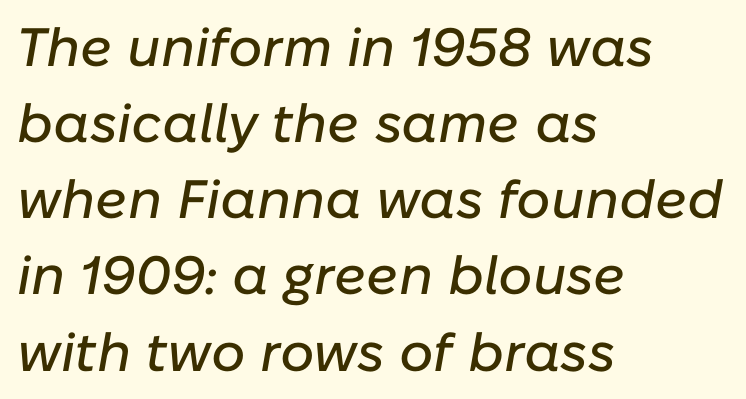
Q: Is the text italic (slanted)? A: Yes, it leans right by about 10 degrees.
Q: Is the text underlined? A: No.
Q: How is the paragraph aligned? A: Left-aligned.
Q: Is the spacing between letters normal or unusually wide? A: Normal.
Q: Is the spacing between lines tight, normal or loose? A: Normal.
Q: Width (condensed, normal, or wide)? A: Normal.
Q: Stroke contrast? A: Low.
Q: x-height? A: Medium.
Q: Monospaced? A: No.
